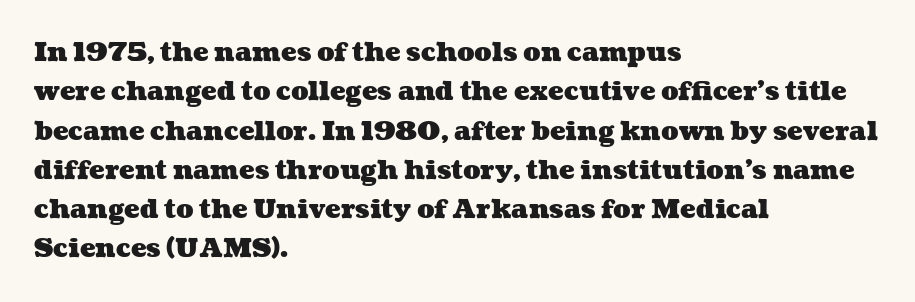
Is the type bold? Yes — the strokes are clearly thick and heavy. Line beginnings align vertically; line endings do not. The specimen omits any rule beneath the text block's lines. The horizontal fit of the characters is conventional and even. These lines sit exactly where default settings would place them.
